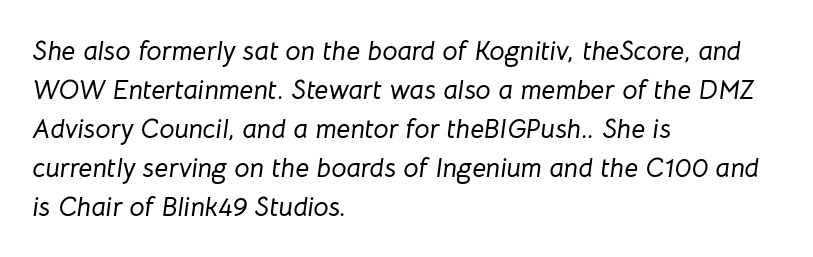
Evenly set lines give the paragraph a standard silhouette. Students, note that the glyphs here touch the page at normal intervals. Plain, unruled lines of type. There's an unmistakable incline to the writing here. The lines in this sample share a left origin and differ only in where they stop.
